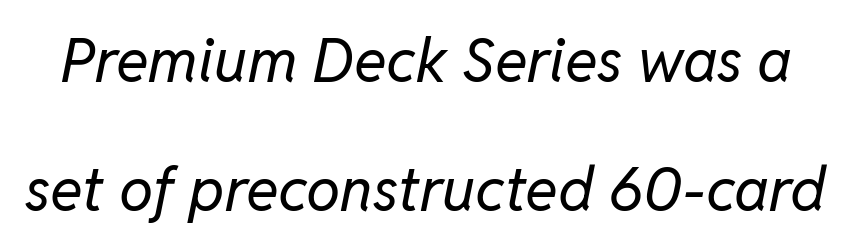
The image shows 61 px regular-weight type, italic (leaning right); set loose line spacing (2.12x), normal letter spacing, not underlined; low stroke contrast and a medium x-height.
